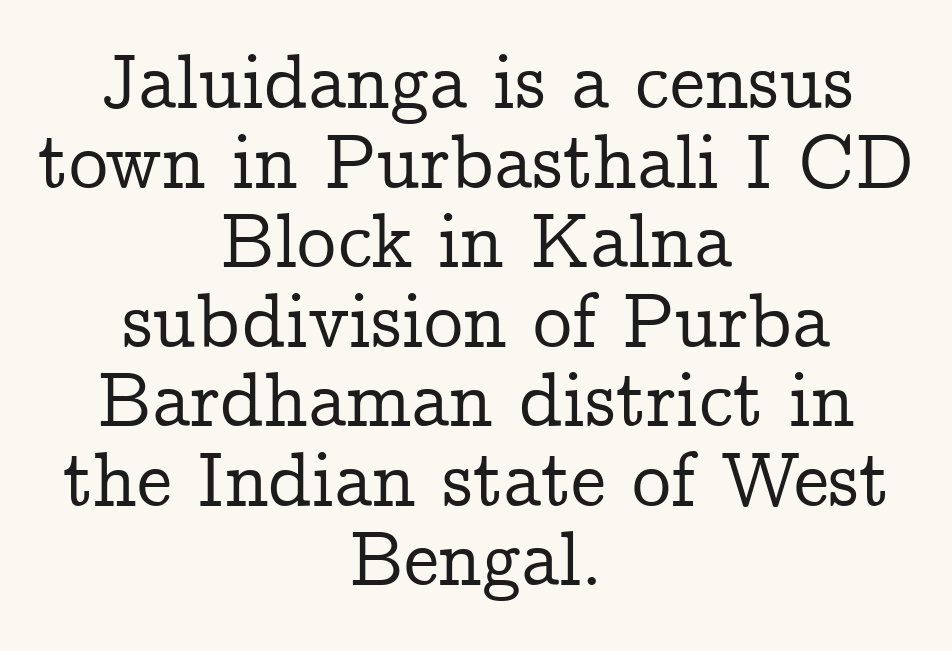
The image shows 78 px serif type, upright; set centered, tight line spacing (1.02x), normal letter spacing, not underlined; low stroke contrast and a medium x-height.
